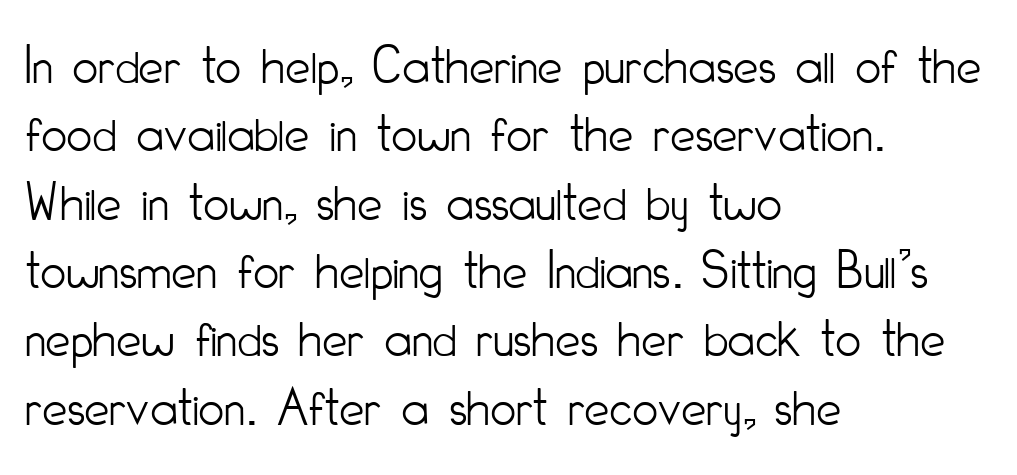
Q: Is the text bold? A: No.
Q: Is the text italic (slanted)? A: No, it is upright.
Q: Is the typeface a serif or a sans-serif typeface? A: Sans-serif.
Q: Is the text underlined? A: No.
Q: How is the paragraph aligned? A: Left-aligned.
Q: Is the spacing between letters normal or unusually wide? A: Normal.
Q: Width (condensed, normal, or wide)? A: Condensed.
Q: Stroke contrast? A: Low.
Q: x-height? A: Small.
Q: Monospaced? A: No.
